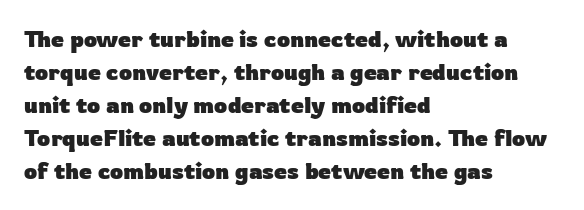
The image shows 23 px bold type, upright; set left-aligned, normal line spacing (1.44x), normal letter spacing, not underlined.
